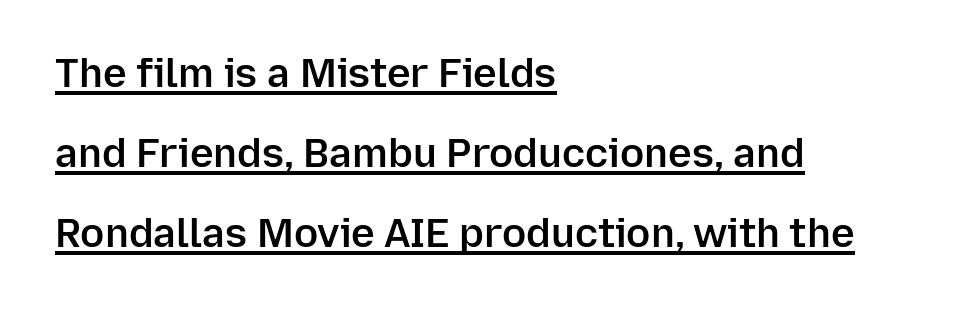
The image shows 40 px semibold sans-serif type, upright; set left-aligned, loose line spacing (2.0x), normal letter spacing, underlined; low stroke contrast and a medium x-height.
